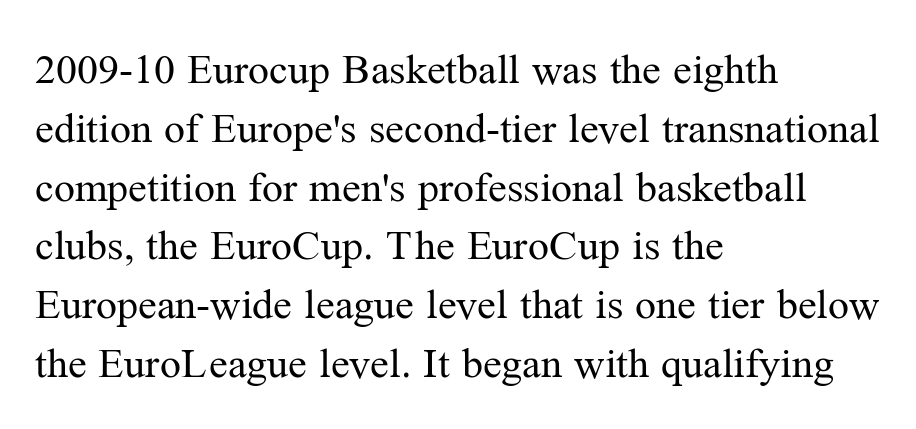
Weight class: somewhere from thin through regular. You could call the tracking neutral — neither tight nor loose. Layout note: lines flush left. The face used here is proportionally spaced, like ordinary book or web type. Lines of text with bare space underneath. Every character sits straight up, as roman type does.
